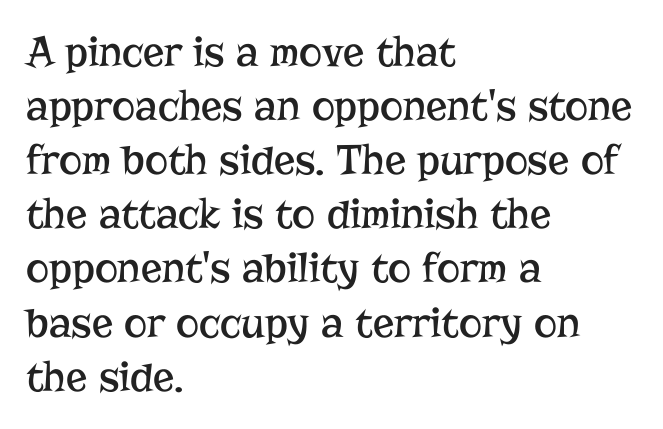
{"serif": "yes", "italic": "no", "bold": "no", "weight": "regular", "width": "normal", "stroke_contrast": "low", "x_height": "medium", "monospaced": "no", "underline": "no", "align": "left", "line_spacing_ratio": 1.23, "letter_spacing": "normal", "letter_spacing_em": 0.0, "glyph_px": 44}
